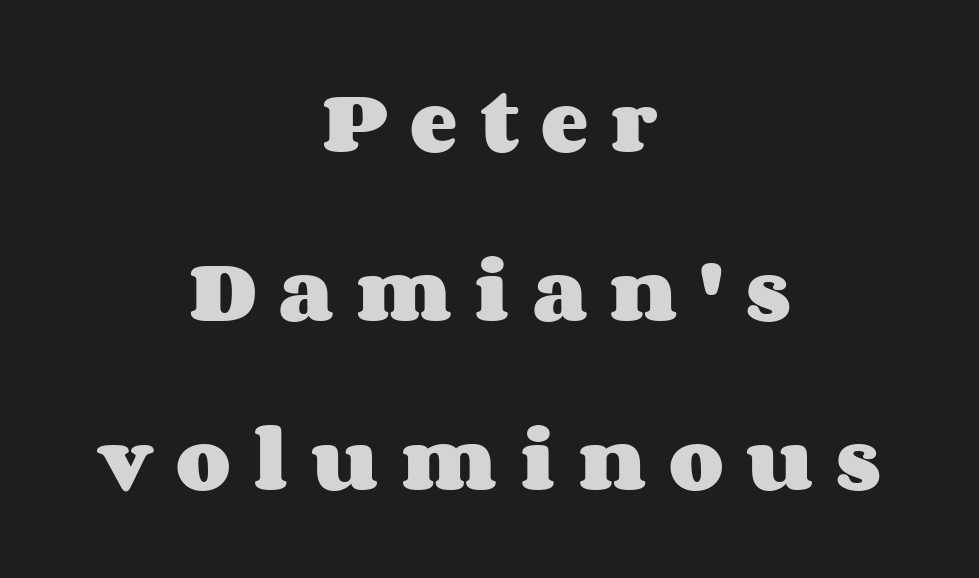
I'd describe the lettering as bold — thick and assertive. The zone under the glyphs is completely vacant. The compositor balanced each line on the midline. Each letter keeps its own natural width here, so spacing adapts to shape.
